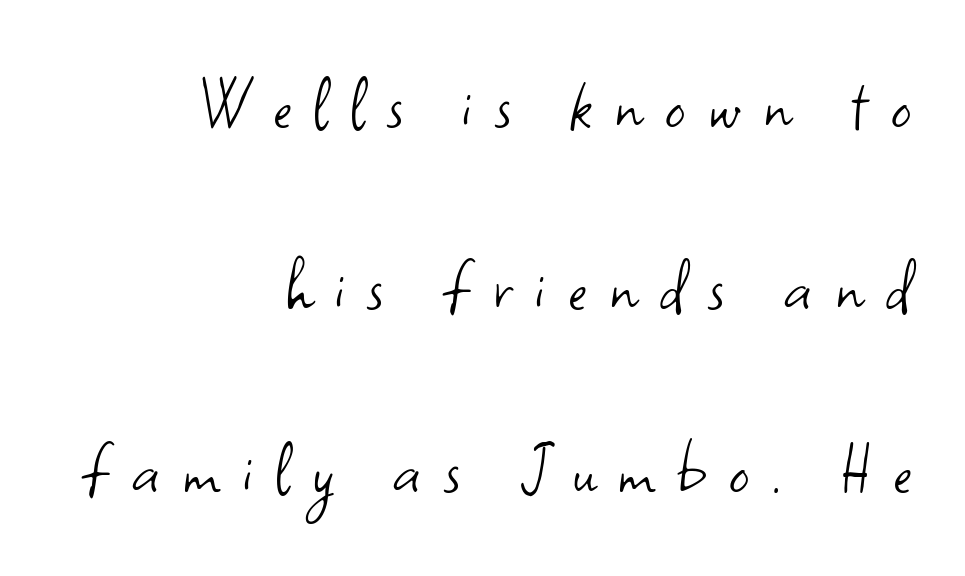
Q: Is the text bold? A: No.
Q: Is the text italic (slanted)? A: Yes.
Q: Is the typeface a serif or a sans-serif typeface? A: Sans-serif.
Q: Is the text underlined? A: No.
Q: How is the paragraph aligned? A: Right-aligned.
Q: Is the spacing between letters normal or unusually wide? A: Unusually wide.
Q: Is the spacing between lines tight, normal or loose? A: Loose.
Q: Width (condensed, normal, or wide)? A: Normal.
Q: Stroke contrast? A: Low.
Q: x-height? A: Small.
Q: Monospaced? A: No.
